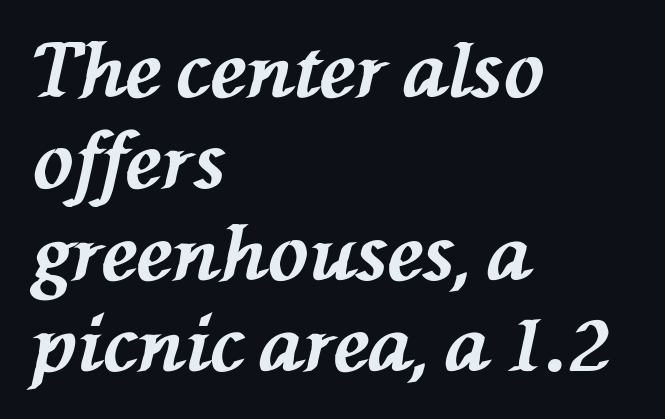
{"italic": "yes", "lean": "left", "slant_degrees": 76, "bold": "yes", "weight": "bold", "width": "normal", "stroke_contrast": "medium", "x_height": "medium", "monospaced": "no", "underline": "no", "align": "left", "line_spacing_ratio": 1.22, "letter_spacing": "normal", "letter_spacing_em": 0.0, "glyph_px": 75}
